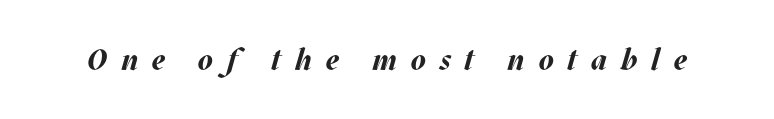
{"italic": "yes", "lean": "right", "slant_degrees": 17, "bold": "yes", "weight": "bold", "width": "normal", "stroke_contrast": "medium", "x_height": "large", "monospaced": "no", "underline": "no", "letter_spacing": "wide", "letter_spacing_em": 0.46, "glyph_px": 30}
